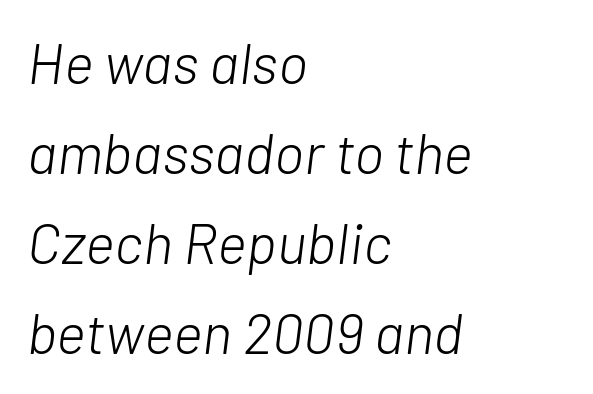
{"italic": "yes", "lean": "right", "slant_degrees": 7, "bold": "no", "weight": "light", "width": "normal", "stroke_contrast": "low", "x_height": "medium", "monospaced": "no", "underline": "no", "align": "left", "line_spacing": "normal", "line_spacing_ratio": 1.58, "letter_spacing": "normal", "letter_spacing_em": 0.0, "glyph_px": 57}
